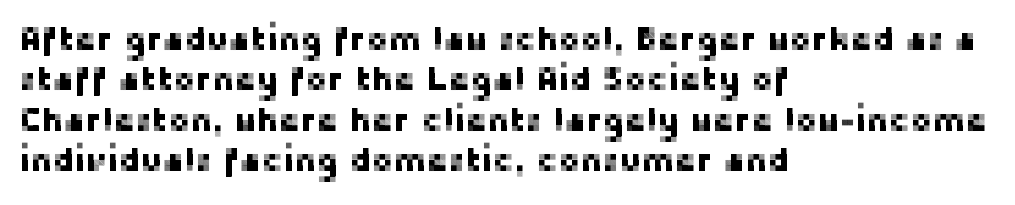
The image shows 33 px sans-serif type, upright; set left-aligned, line spacing 1.22x, normal letter spacing, not underlined; low stroke contrast and a medium x-height.
